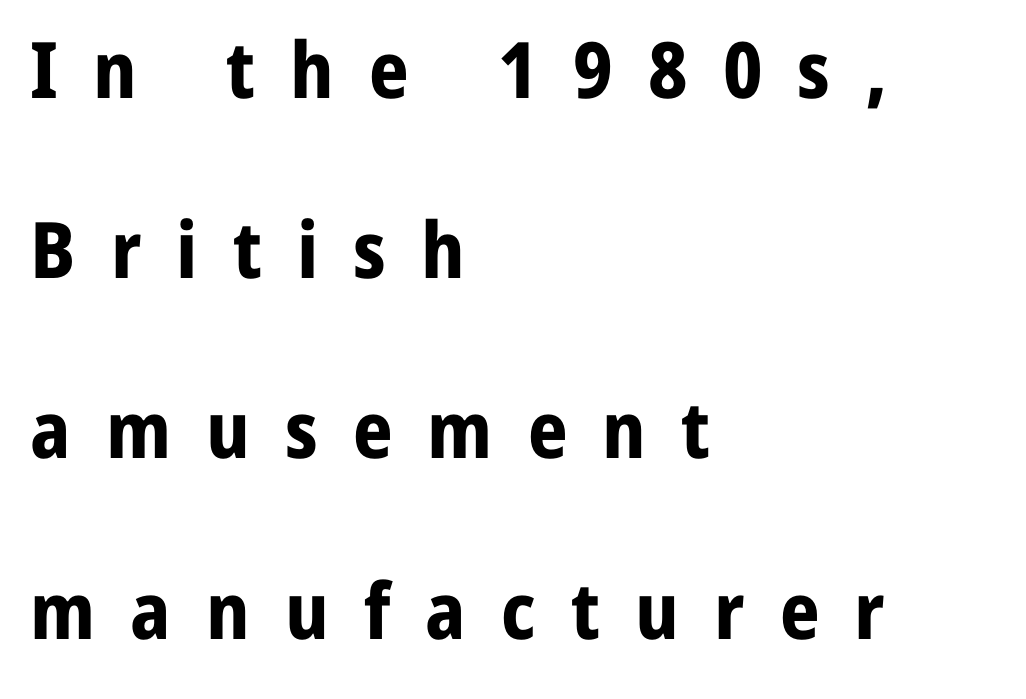
Notice how the passage keeps a crisp vertical edge on the left only. The characters look thick and weighty, a clear bold. Unmarked baselines from the first word to the last. Look at the tracking — it's clearly loosened, letters drifting apart. Typographically, this falls in the sans-serif category.
